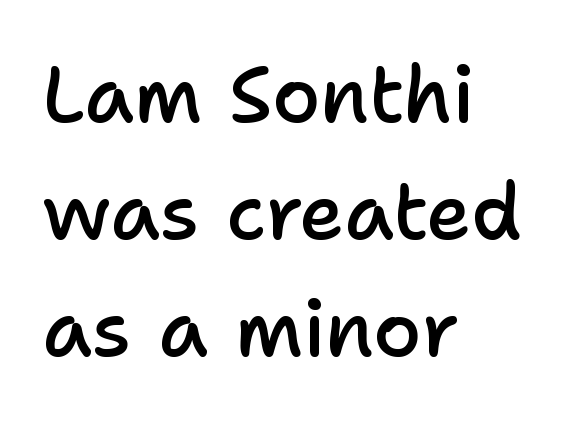
Q: Is the text bold? A: Semi-bold.
Q: Is the text italic (slanted)? A: No, it is upright.
Q: Is the typeface a serif or a sans-serif typeface? A: Sans-serif.
Q: Is the text underlined? A: No.
Q: How is the paragraph aligned? A: Left-aligned.
Q: Is the spacing between letters normal or unusually wide? A: Normal.
Q: Is the spacing between lines tight, normal or loose? A: Normal.
Q: Width (condensed, normal, or wide)? A: Normal.
Q: Stroke contrast? A: Low.
Q: x-height? A: Medium.
Q: Monospaced? A: No.
